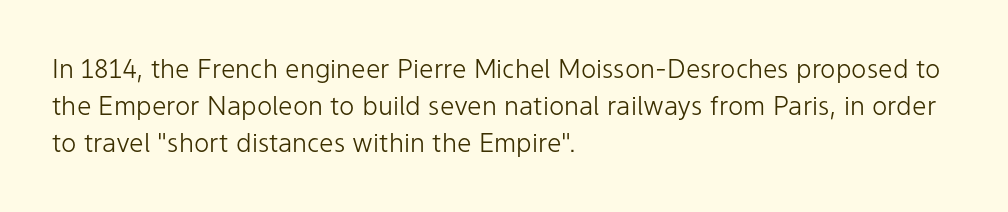
Q: Is the text bold? A: No.
Q: Is the text italic (slanted)? A: No, it is upright.
Q: Is the text underlined? A: No.
Q: How is the paragraph aligned? A: Left-aligned.
Q: Is the spacing between letters normal or unusually wide? A: Normal.
Q: Is the spacing between lines tight, normal or loose? A: Normal.
